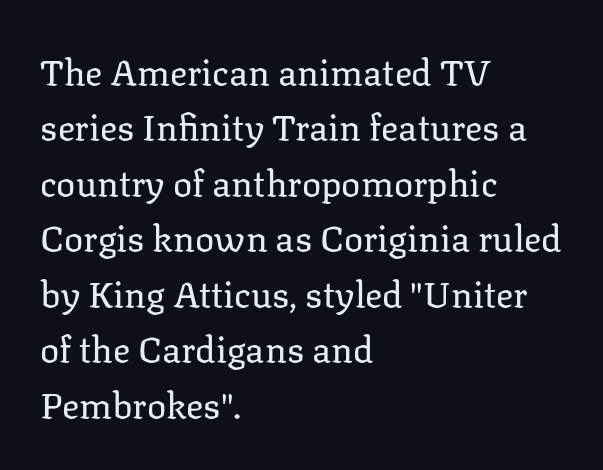
The image shows 36 px regular-weight serif type, upright; set left-aligned, normal line spacing (1.54x), normal letter spacing, not underlined; low stroke contrast and a medium x-height.
